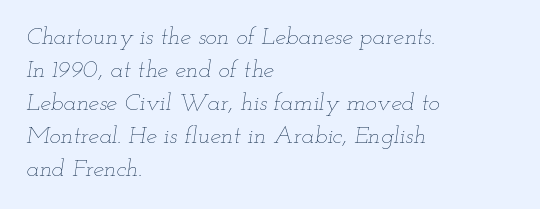
The image shows 24 px text type, italic (leaning right); set left-aligned, normal line spacing (1.38x), normal letter spacing, not underlined.
